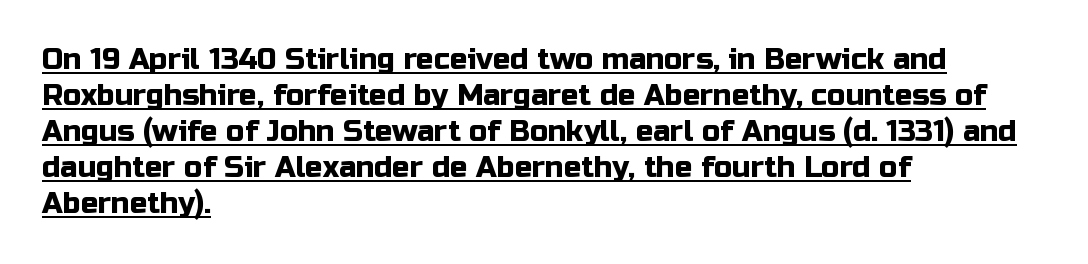
The image shows 29 px sans-serif type, upright; set left-aligned, line spacing 1.24x, normal letter spacing, underlined; low stroke contrast and a medium x-height.
